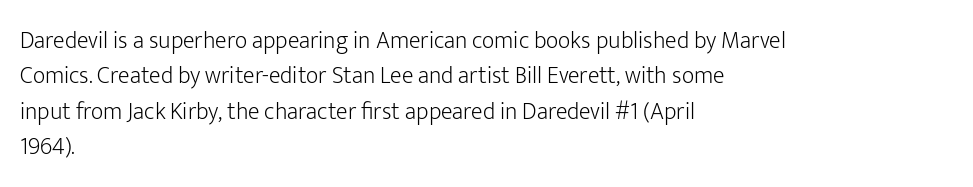
Q: Is the text bold? A: No.
Q: Is the text italic (slanted)? A: No, it is upright.
Q: Is the text underlined? A: No.
Q: How is the paragraph aligned? A: Left-aligned.
Q: Is the spacing between letters normal or unusually wide? A: Normal.
Q: Is the spacing between lines tight, normal or loose? A: Normal.
